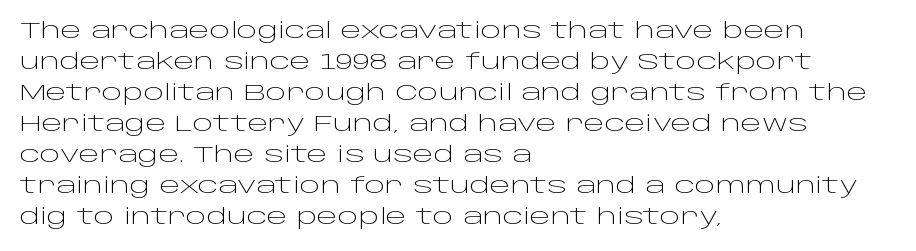
Q: Is the text bold? A: No.
Q: Is the text italic (slanted)? A: No, it is upright.
Q: Is the text underlined? A: No.
Q: How is the paragraph aligned? A: Left-aligned.
Q: Is the spacing between letters normal or unusually wide? A: Normal.
Q: Is the spacing between lines tight, normal or loose? A: Normal.
